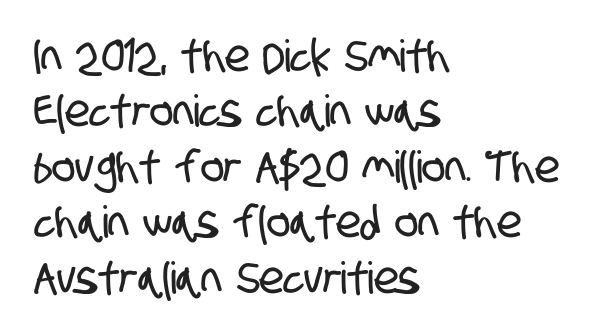
Observe the absence of serifs on each vertical stroke in this sample. You could not count columns in this text — the font is proportionally spaced. No extra tracking has been applied to these lines. Is the block centered? No — it sits flush against the left margin.
